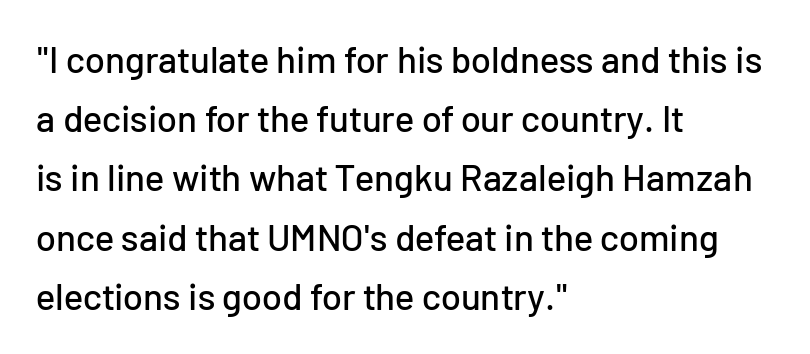
This sample uses plain, unmodified letter spacing. The passage is arranged the way most books set body copy — flush left. This sample keeps an unexceptional amount of space between lines. These lines are rendered in a variable-pitch font. Every character sits straight up, as roman type does. Is this a sans? Yes — the strokes have no serifs.
